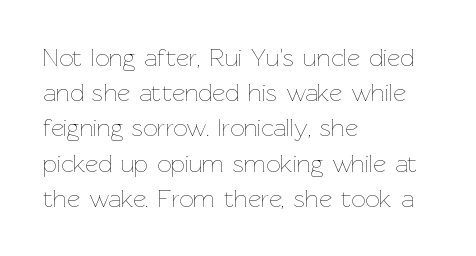
Q: Is the text bold? A: No.
Q: Is the text italic (slanted)? A: No, it is upright.
Q: Is the text underlined? A: No.
Q: How is the paragraph aligned? A: Left-aligned.
Q: Is the spacing between letters normal or unusually wide? A: Normal.
Q: Is the spacing between lines tight, normal or loose? A: Normal.
